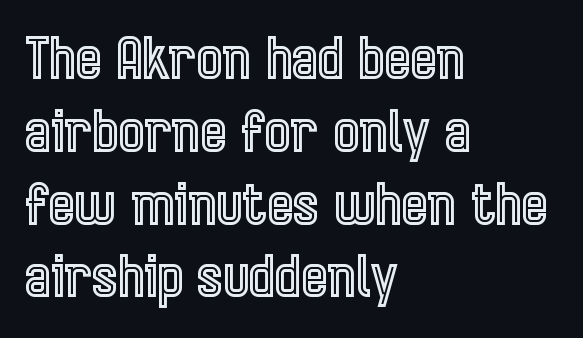
{"italic": "no", "width": "condensed", "x_height": "medium", "monospaced": "no", "underline": "no", "align": "left", "line_spacing": "normal", "line_spacing_ratio": 1.3, "letter_spacing": "normal", "letter_spacing_em": 0.0, "glyph_px": 56}
